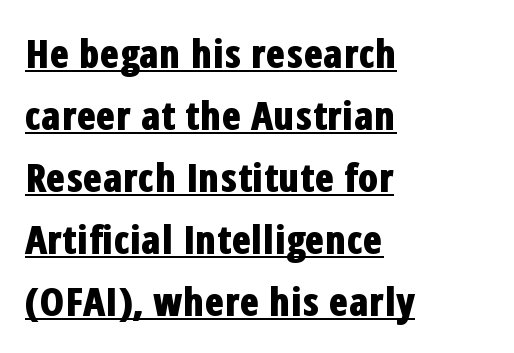
The image shows 40 px bold, condensed sans-serif type, upright; set left-aligned, normal line spacing (1.55x), normal letter spacing, underlined; low stroke contrast and a medium x-height.
